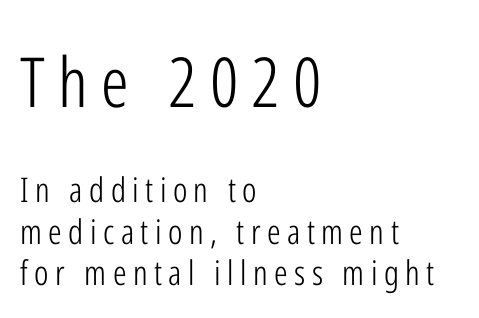
The image shows 69 px light, condensed sans-serif type, upright; set left-aligned, line spacing 1.22x, not underlined; the first (top) block is 2.03x larger; low stroke contrast and a medium x-height.
